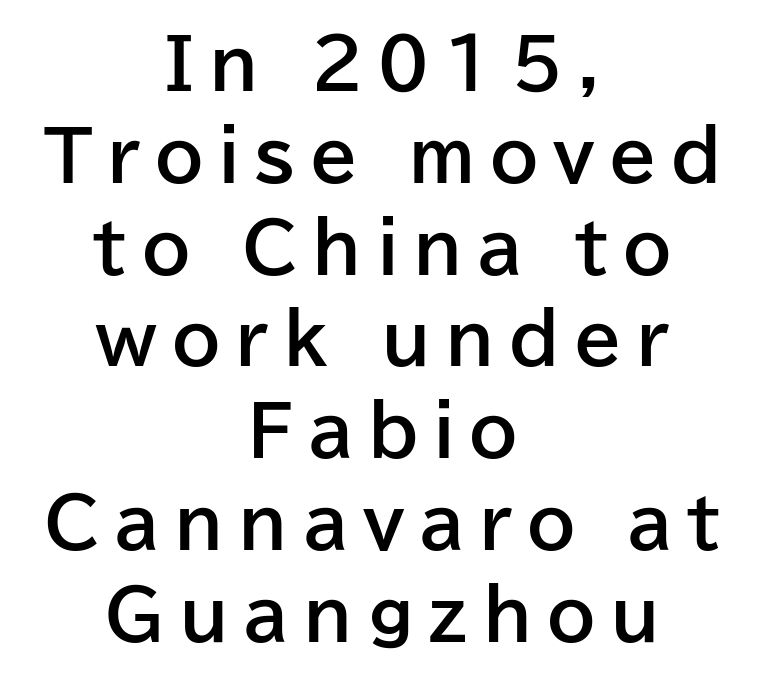
This sample uses a sans-serif face. The lettering stays uniformly vertical, giving the passage a roman look. The specimen omits any rule beneath the text block's lines. The passage shown has open, widely tracked lettering throughout.
